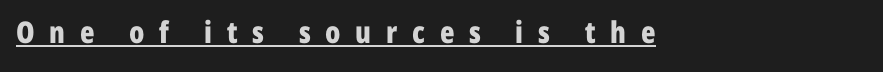
{"serif": "no", "italic": "no", "bold": "yes", "weight": "bold", "width": "condensed", "stroke_contrast": "low", "x_height": "medium", "monospaced": "no", "underline": "yes", "letter_spacing": "wide", "letter_spacing_em": 0.49, "glyph_px": 30}
